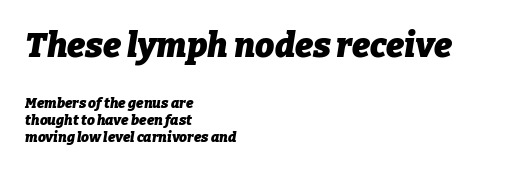
Q: Is the text bold? A: Yes.
Q: Is the text italic (slanted)? A: Yes, it leans right by about 9 degrees.
Q: Is the text underlined? A: No.
Q: How is the paragraph aligned? A: Left-aligned.
Q: Is the spacing between letters normal or unusually wide? A: Normal.
Q: Which block of text is set in a larger size, the first (top) or the second (bottom)? A: The first (top) one.
Q: Width (condensed, normal, or wide)? A: Normal.
Q: Stroke contrast? A: Low.
Q: x-height? A: Medium.
Q: Monospaced? A: No.
